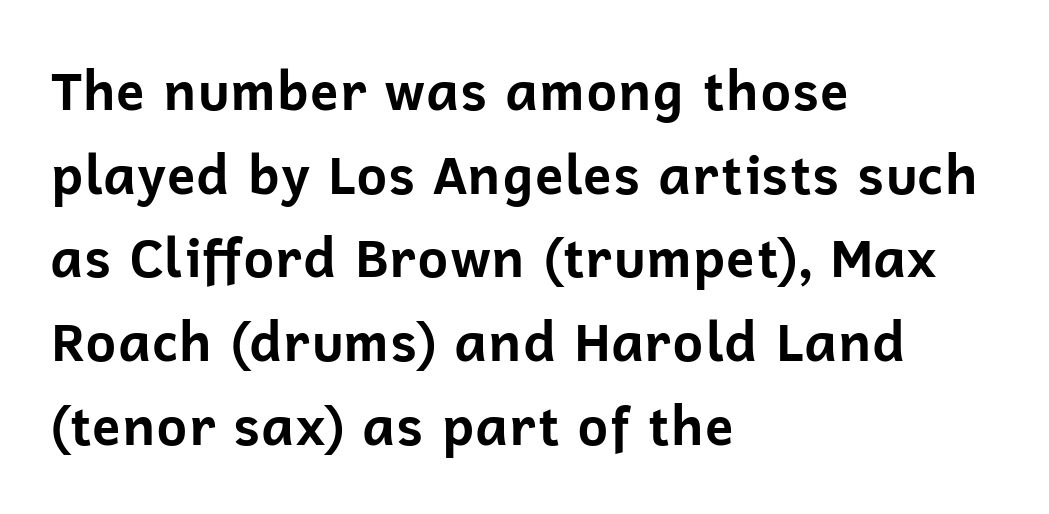
Q: Is the text bold? A: Yes.
Q: Is the text italic (slanted)? A: No, it is upright.
Q: Is the typeface a serif or a sans-serif typeface? A: Sans-serif.
Q: Is the text underlined? A: No.
Q: How is the paragraph aligned? A: Left-aligned.
Q: Is the spacing between letters normal or unusually wide? A: Normal.
Q: Is the spacing between lines tight, normal or loose? A: Normal.
Q: Width (condensed, normal, or wide)? A: Normal.
Q: Stroke contrast? A: Low.
Q: x-height? A: Medium.
Q: Monospaced? A: No.
